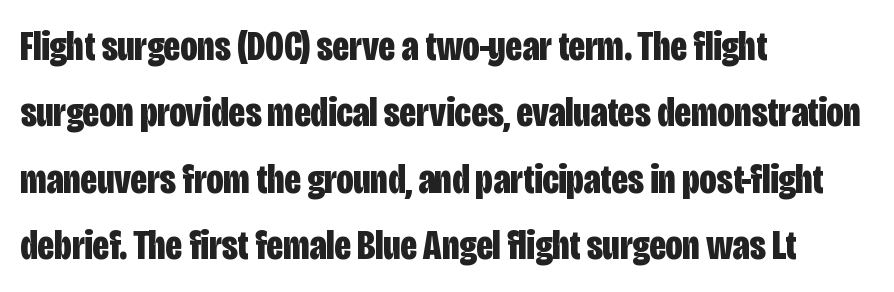
Normally led — the rows are evenly, conventionally spaced. Quick note: not italic, upright. You could call the tracking neutral — neither tight nor loose. Leftover space on each line is placed entirely after the last word. Any mark beneath the type? The region is blank. Do the characters align in a grid? No, the font is proportional.
